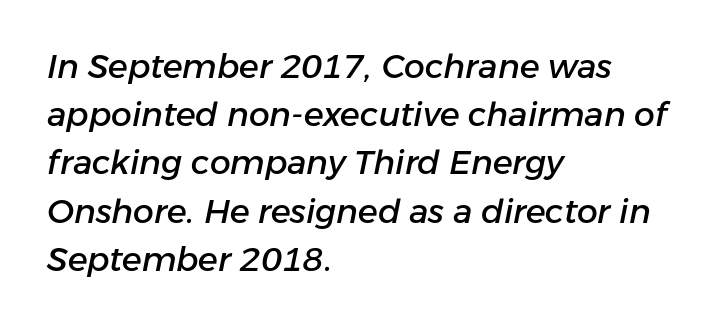
The image shows 33 px text type, italic (leaning right); set left-aligned, normal line spacing (1.46x), normal letter spacing, not underlined; low stroke contrast and a medium x-height.
